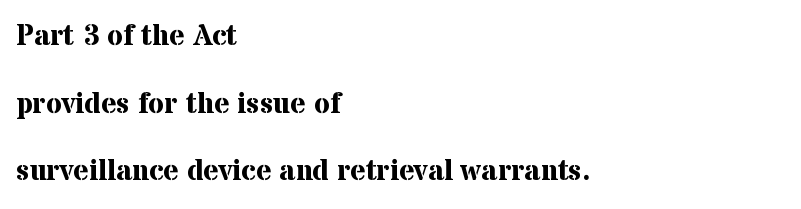
Q: Is the text bold? A: Yes.
Q: Is the text italic (slanted)? A: No, it is upright.
Q: Is the typeface a serif or a sans-serif typeface? A: Serif.
Q: Is the text underlined? A: No.
Q: How is the paragraph aligned? A: Left-aligned.
Q: Is the spacing between letters normal or unusually wide? A: Normal.
Q: Is the spacing between lines tight, normal or loose? A: Loose.
Q: Width (condensed, normal, or wide)? A: Normal.
Q: Stroke contrast? A: Medium.
Q: x-height? A: Medium.
Q: Monospaced? A: No.
